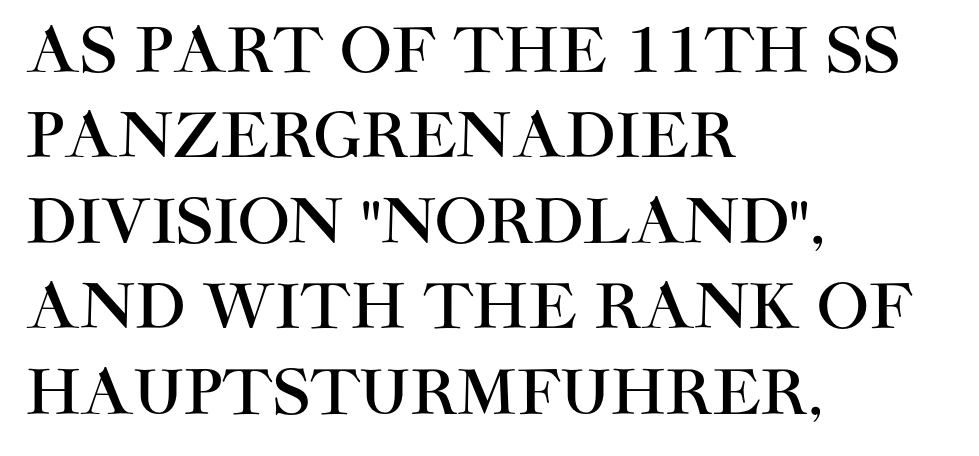
{"serif": "no", "italic": "no", "width": "normal", "stroke_contrast": "high", "x_height": "large", "monospaced": "no", "underline": "no", "align": "left", "line_spacing": "normal", "line_spacing_ratio": 1.4, "letter_spacing": "normal", "letter_spacing_em": 0.0, "glyph_px": 61}
